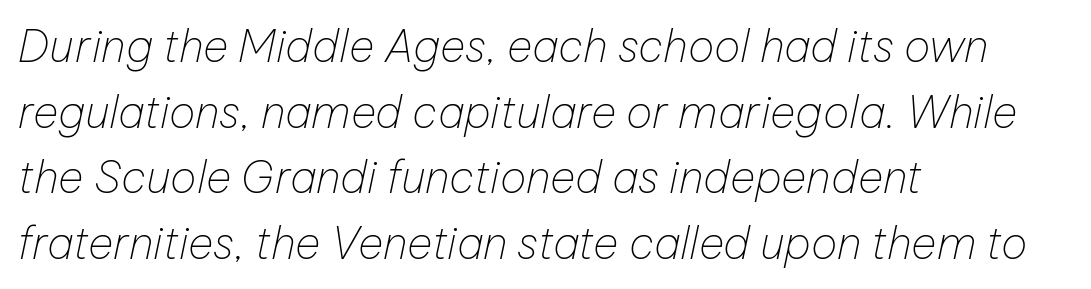
The image shows 44 px thin type, italic (leaning right); set left-aligned, normal line spacing (1.49x), normal letter spacing, not underlined; low stroke contrast and a medium x-height.
